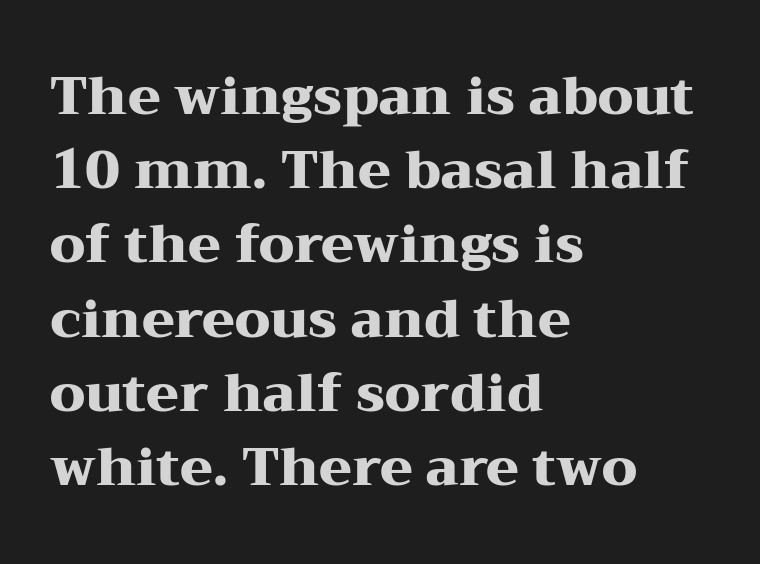
Q: Is the text bold? A: Yes.
Q: Is the text italic (slanted)? A: No, it is upright.
Q: Is the typeface a serif or a sans-serif typeface? A: Serif.
Q: Is the text underlined? A: No.
Q: How is the paragraph aligned? A: Left-aligned.
Q: Is the spacing between letters normal or unusually wide? A: Normal.
Q: Is the spacing between lines tight, normal or loose? A: Normal.
Q: Width (condensed, normal, or wide)? A: Wide.
Q: Stroke contrast? A: Medium.
Q: x-height? A: Medium.
Q: Monospaced? A: No.
